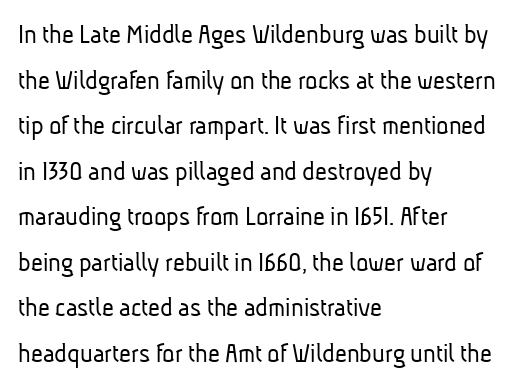
Q: Is the text bold? A: No.
Q: Is the typeface a serif or a sans-serif typeface? A: Sans-serif.
Q: Is the text underlined? A: No.
Q: How is the paragraph aligned? A: Left-aligned.
Q: Is the spacing between letters normal or unusually wide? A: Normal.
Q: Is the spacing between lines tight, normal or loose? A: Normal.
Q: Width (condensed, normal, or wide)? A: Condensed.
Q: Stroke contrast? A: Low.
Q: x-height? A: Medium.
Q: Monospaced? A: No.
